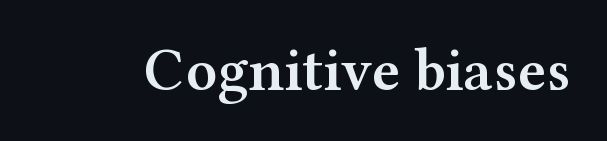
{"serif": "yes", "italic": "no", "bold": "semi", "weight": "semibold", "width": "wide", "stroke_contrast": "medium", "x_height": "medium", "monospaced": "no", "underline": "no", "letter_spacing": "normal", "letter_spacing_em": 0.0, "glyph_px": 60}
